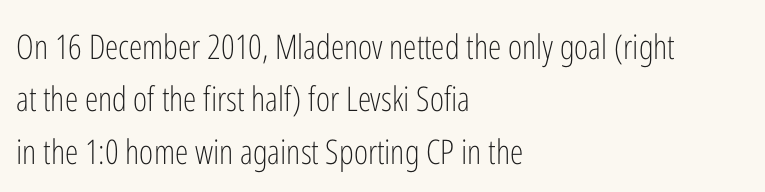
The font family rendered here belongs to the sans-serif group. Quick note: underline off. Regular leading. The face looks like a standard text weight, possibly lighter. Ascenders rise straight up at ninety degrees. Line beginnings align vertically; line endings do not.
